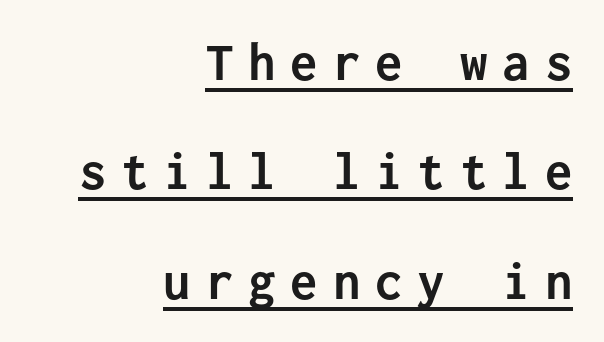
Q: Is the text bold? A: Yes.
Q: Is the text italic (slanted)? A: No, it is upright.
Q: Is the typeface a serif or a sans-serif typeface? A: Sans-serif.
Q: Is the text underlined? A: Yes.
Q: How is the paragraph aligned? A: Right-aligned.
Q: Is the spacing between letters normal or unusually wide? A: Unusually wide.
Q: Is the spacing between lines tight, normal or loose? A: Loose.
Q: Width (condensed, normal, or wide)? A: Normal.
Q: Stroke contrast? A: Low.
Q: x-height? A: Medium.
Q: Monospaced? A: Yes.
